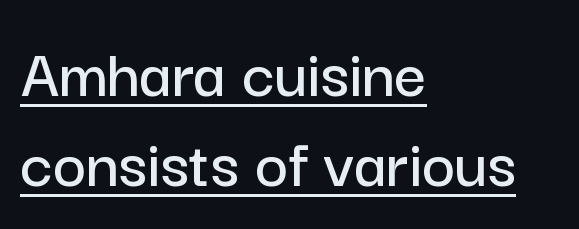
The paragraph shown leans on its left margin. The characters display no serif detailing; their extremities are plain. Beneath each row of characters lies a ruled line. Characters remain perfectly vertical along every line.
